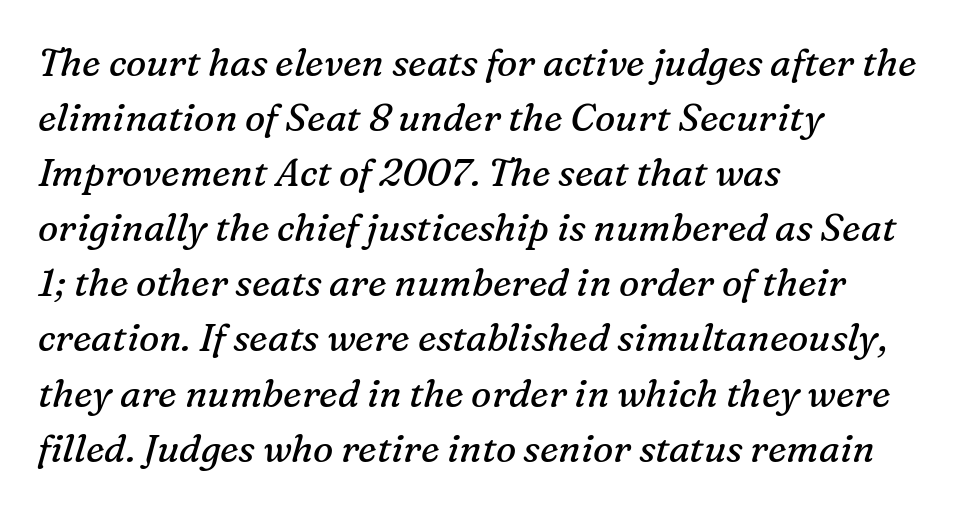
{"serif": "yes", "italic": "yes", "lean": "right", "slant_degrees": 16, "bold": "no", "weight": "regular", "width": "normal", "stroke_contrast": "medium", "x_height": "medium", "monospaced": "no", "underline": "no", "align": "left", "line_spacing": "normal", "line_spacing_ratio": 1.45, "letter_spacing": "normal", "letter_spacing_em": 0.0, "glyph_px": 38}
